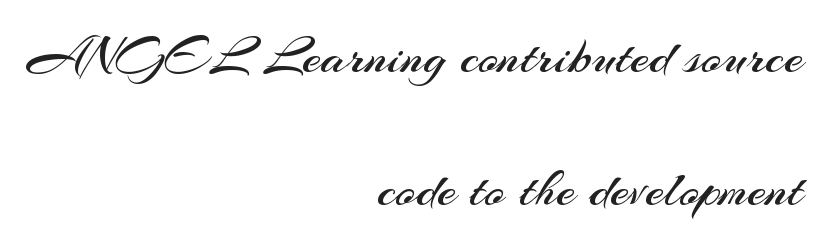
{"serif": "no", "bold": "no", "weight": "regular", "width": "normal", "stroke_contrast": "medium", "x_height": "small", "monospaced": "no", "underline": "no", "align": "right", "line_spacing": "loose", "line_spacing_ratio": 2.47, "letter_spacing": "normal", "letter_spacing_em": 0.0, "glyph_px": 54}
